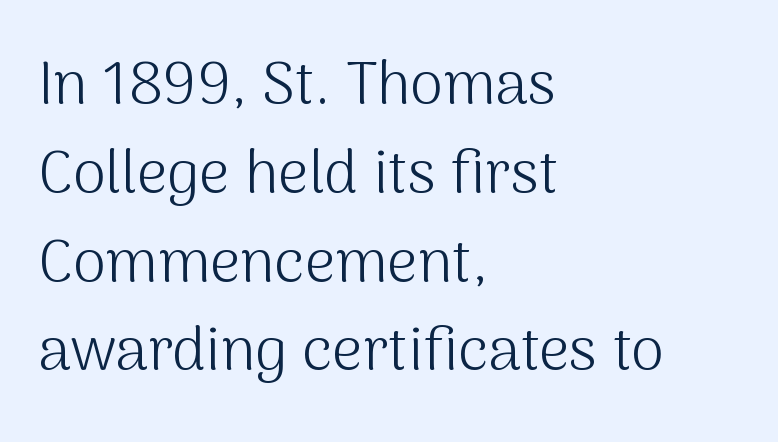
Honestly, the letter spacing is just normal — you wouldn't notice it. Leading: standard. Anything drawn beneath the words? Only blank space. Does the copy run flush right? No — it runs flush left. No italicization has been applied; the sample stays upright.
